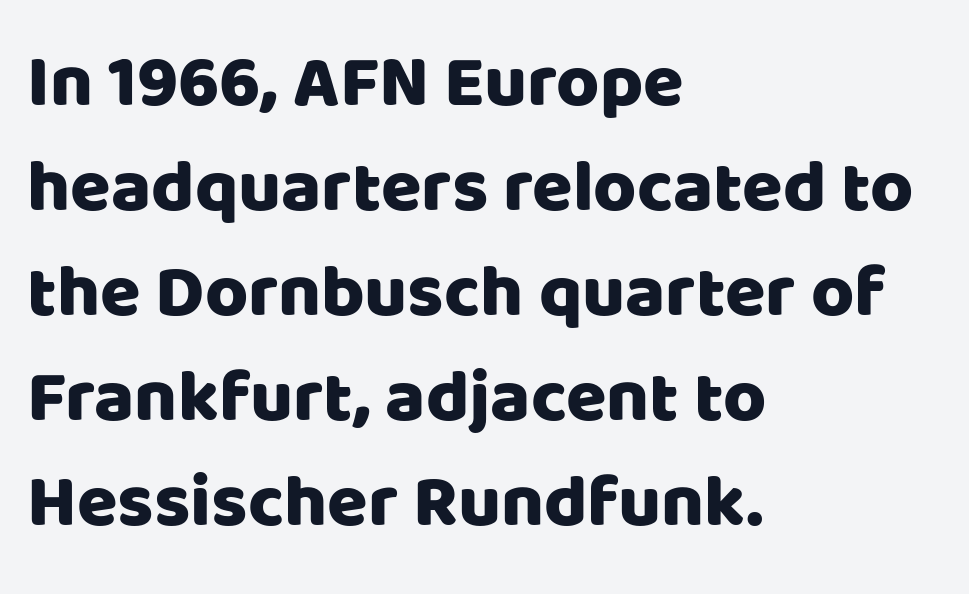
The image shows 74 px sans-serif type, upright; set left-aligned, normal line spacing (1.42x), normal letter spacing, not underlined; low stroke contrast and a large x-height.
